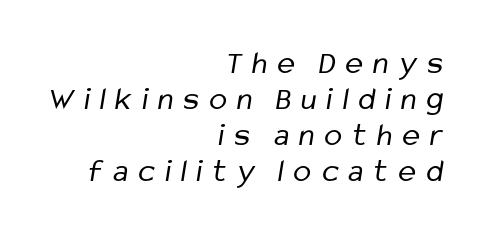
Q: Is the text bold? A: No.
Q: Is the typeface a serif or a sans-serif typeface? A: Sans-serif.
Q: Is the text underlined? A: No.
Q: How is the paragraph aligned? A: Right-aligned.
Q: Is the spacing between letters normal or unusually wide? A: Unusually wide.
Q: Is the spacing between lines tight, normal or loose? A: Tight.
Q: Width (condensed, normal, or wide)? A: Condensed.
Q: Stroke contrast? A: Low.
Q: x-height? A: Medium.
Q: Monospaced? A: No.
